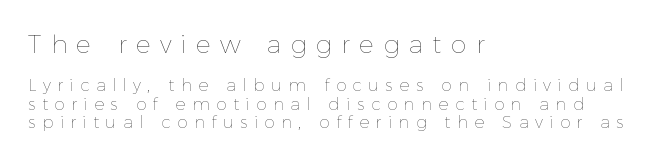
This sample trades vertical openness for compactness between lines. The font's upright variant was chosen for this text. The text block is weighted toward the left margin, trailing off unevenly rightward. Plain, unruled lines of type.
